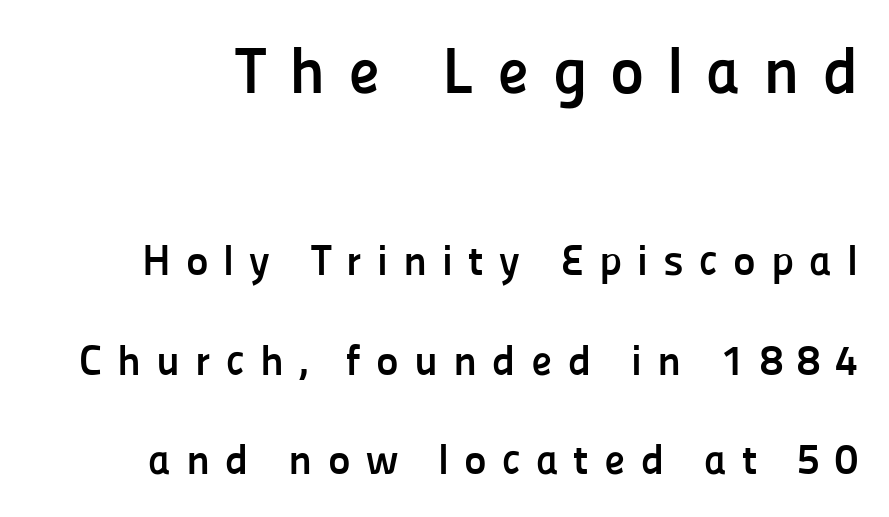
{"serif": "no", "italic": "no", "bold": "yes", "weight": "semibold", "width": "normal", "stroke_contrast": "low", "x_height": "medium", "monospaced": "no", "underline": "no", "line_spacing": "loose", "line_spacing_ratio": 2.32, "letter_spacing": "wide", "letter_spacing_em": 0.35, "larger_block": "first", "size_ratio": 1.51, "glyph_px": 65}
